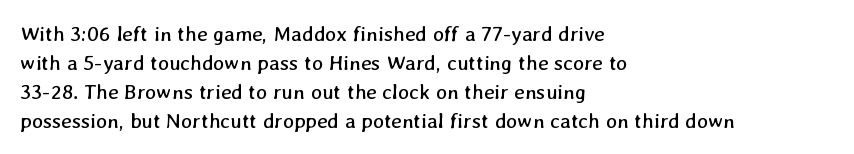
The image shows 21 px text type; set left-aligned, normal line spacing (1.38x), normal letter spacing, not underlined.
